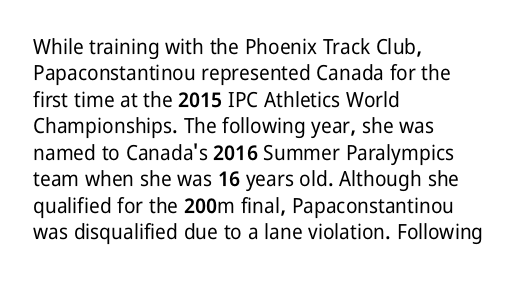
Q: Is the text italic (slanted)? A: No, it is upright.
Q: Is the text underlined? A: No.
Q: How is the paragraph aligned? A: Left-aligned.
Q: Is the spacing between letters normal or unusually wide? A: Normal.
Q: Is the spacing between lines tight, normal or loose? A: Normal.
